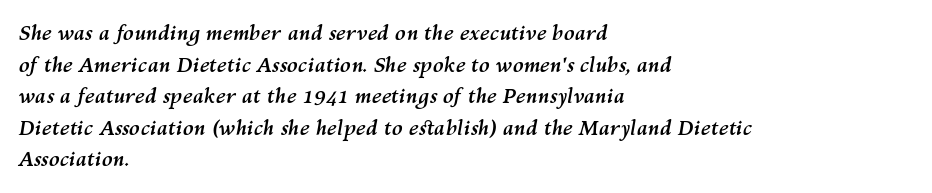
The image shows 20 px bold type, italic (leaning right); set left-aligned, normal line spacing (1.58x), normal letter spacing, not underlined.
